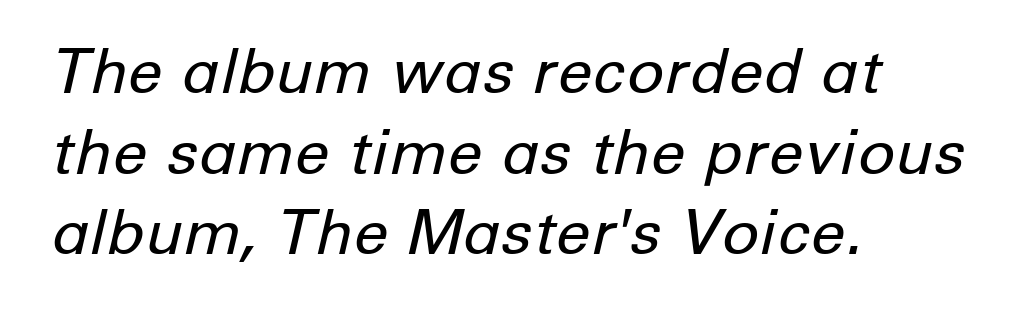
Q: Is the text bold? A: No.
Q: Is the text italic (slanted)? A: Yes, it leans right by about 12 degrees.
Q: Is the text underlined? A: No.
Q: How is the paragraph aligned? A: Left-aligned.
Q: Is the spacing between letters normal or unusually wide? A: Normal.
Q: Is the spacing between lines tight, normal or loose? A: Normal.
Q: Width (condensed, normal, or wide)? A: Normal.
Q: Stroke contrast? A: Low.
Q: x-height? A: Medium.
Q: Monospaced? A: No.
